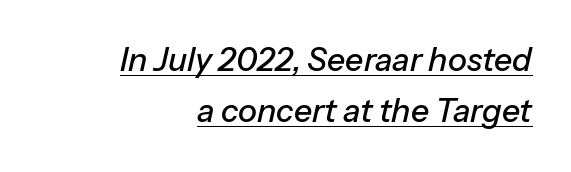
Somebody hit Ctrl+U on this one — the words are underlined. Is the block centered? No — it sits flush against the right margin. The type is set solid horizontally, with unmodified tracking. The rendering applies a slant to the glyphs.
